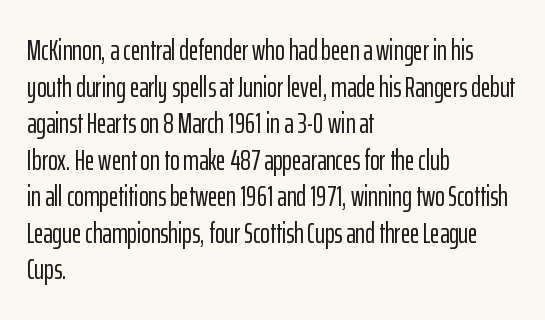
Do the characters align in a grid? No, the font is proportional. The letters stand straight up with perfectly vertical stems. If you drew a ruler down the left edge, every line would touch it. The space between consecutive lines is moderate. Underline: absent. The face used here is a sans, in the tradition of grotesques and geometrics.
